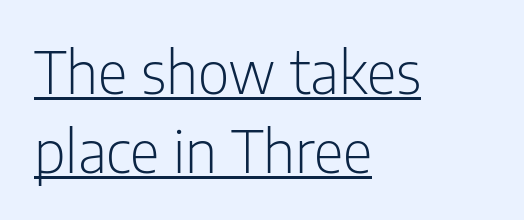
Q: Is the text bold? A: No.
Q: Is the text italic (slanted)? A: No, it is upright.
Q: Is the typeface a serif or a sans-serif typeface? A: Sans-serif.
Q: Is the text underlined? A: Yes.
Q: How is the paragraph aligned? A: Left-aligned.
Q: Is the spacing between letters normal or unusually wide? A: Normal.
Q: Is the spacing between lines tight, normal or loose? A: Normal.
Q: Width (condensed, normal, or wide)? A: Condensed.
Q: Stroke contrast? A: Low.
Q: x-height? A: Medium.
Q: Monospaced? A: No.
